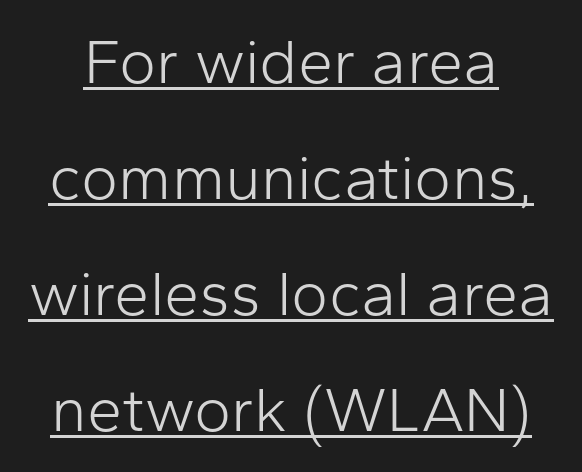
Q: Is the text bold? A: No.
Q: Is the text italic (slanted)? A: No, it is upright.
Q: Is the typeface a serif or a sans-serif typeface? A: Sans-serif.
Q: Is the text underlined? A: Yes.
Q: Is the spacing between letters normal or unusually wide? A: Normal.
Q: Width (condensed, normal, or wide)? A: Normal.
Q: Stroke contrast? A: Low.
Q: x-height? A: Medium.
Q: Monospaced? A: No.
